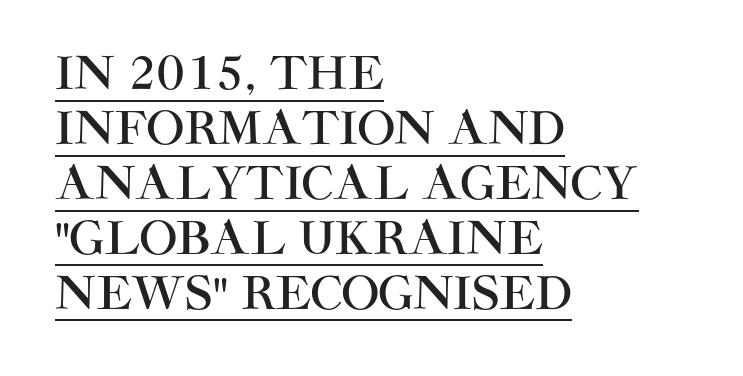
Q: Is the text italic (slanted)? A: No, it is upright.
Q: Is the typeface a serif or a sans-serif typeface? A: Sans-serif.
Q: Is the text underlined? A: Yes.
Q: How is the paragraph aligned? A: Left-aligned.
Q: Is the spacing between letters normal or unusually wide? A: Normal.
Q: Width (condensed, normal, or wide)? A: Normal.
Q: Stroke contrast? A: High.
Q: x-height? A: Large.
Q: Monospaced? A: No.
